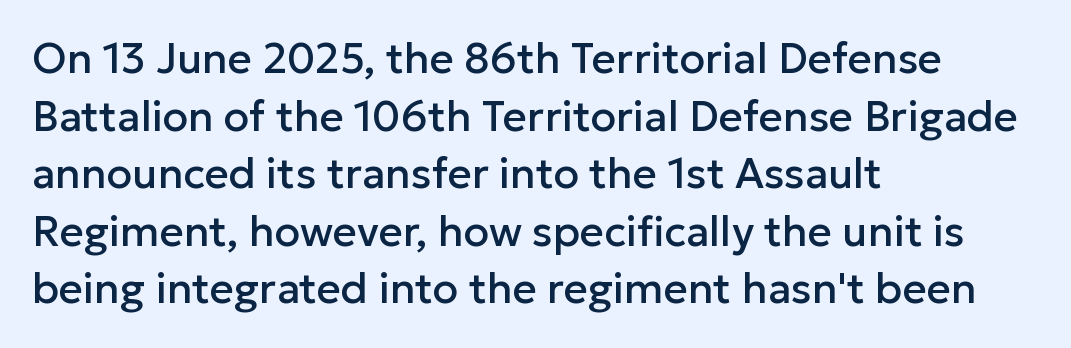
The glyphs are unaccompanied by any horizontal stroke below them. These lines were composed using upright roman letters. Here the designer chose a conventional face with non-uniform glyph widths. Stroke terminals: plain, sans-serif.
